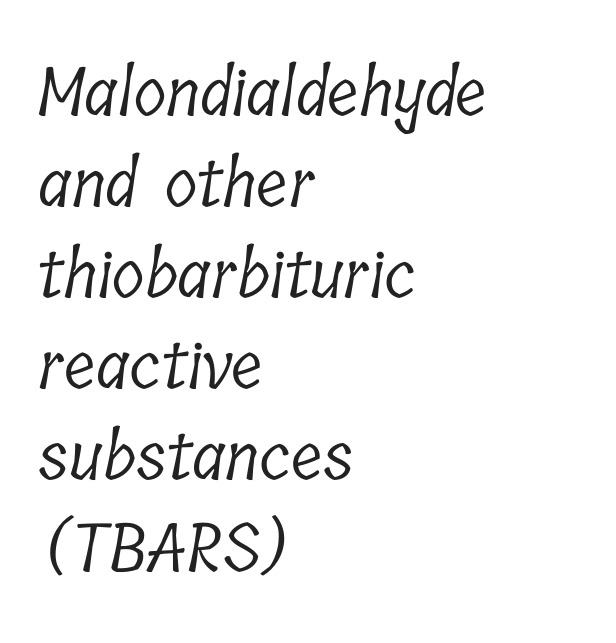
Q: Is the text bold? A: No.
Q: Is the typeface a serif or a sans-serif typeface? A: Serif.
Q: Is the text underlined? A: No.
Q: How is the paragraph aligned? A: Left-aligned.
Q: Is the spacing between letters normal or unusually wide? A: Normal.
Q: Is the spacing between lines tight, normal or loose? A: Normal.
Q: Width (condensed, normal, or wide)? A: Condensed.
Q: Stroke contrast? A: Low.
Q: x-height? A: Medium.
Q: Monospaced? A: No.
